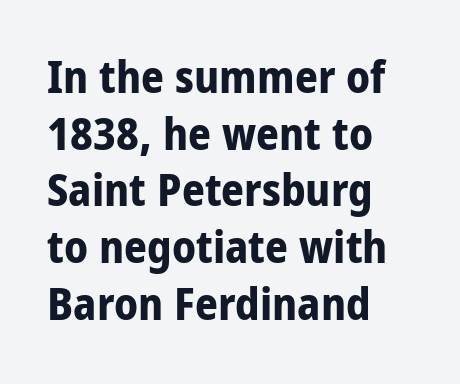
Italic: no, the glyphs are upright roman. Heavy, bold letterforms. A normal amount of white space separates one row of letters from the next. The string is rendered with underlining switched off. Letter spacing: default.
